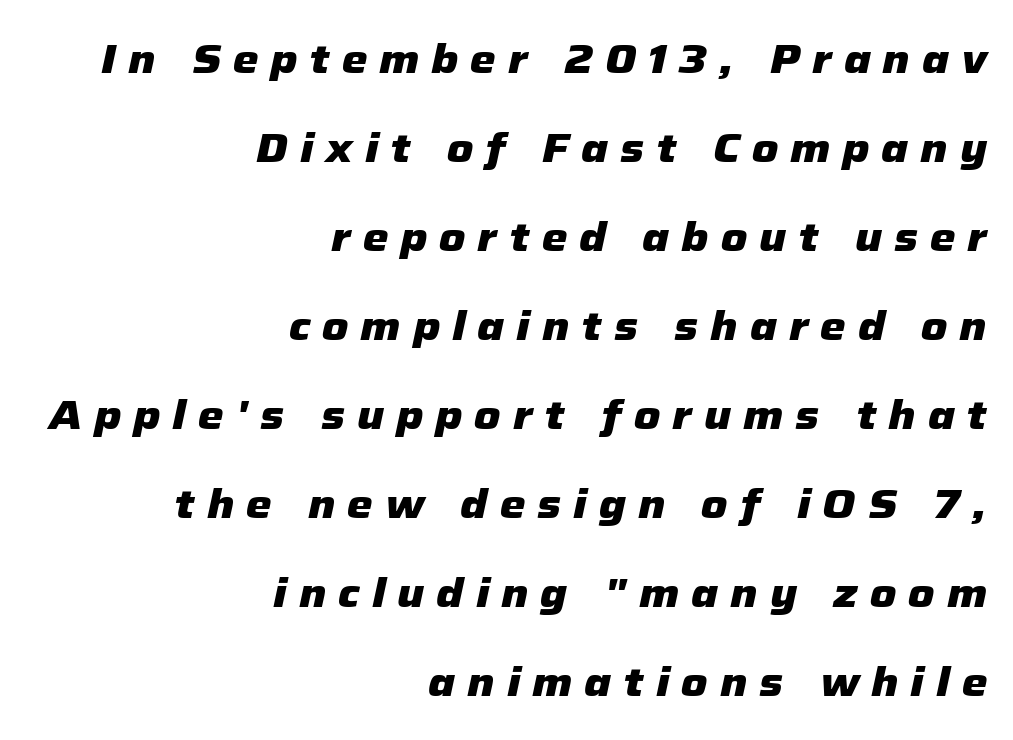
Alignment: flush right. The strip under each line holds only bare page. What weight is shown? A full bold with thick strokes. A typesetter would mark this as italic.
